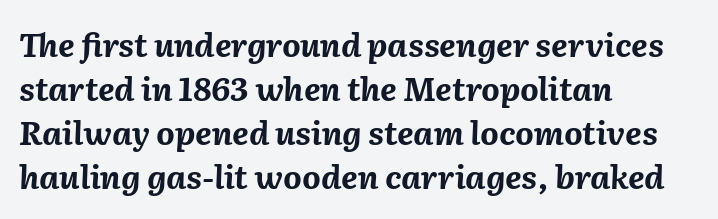
Looks like regular typesetting: each glyph gets only the width it needs. Quick note: italic. Quick note: underline off. The passage is arranged the way most books set body copy — flush left. In terms of weight, the rendering is a true, heavy bold. Leading: standard.
